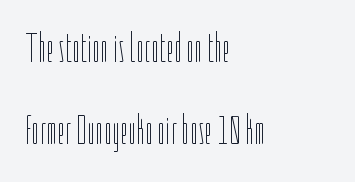
The image shows 41 px thin, condensed type, upright; set left-aligned, loose line spacing (2.0x), normal letter spacing, not underlined; low stroke contrast and a medium x-height.
